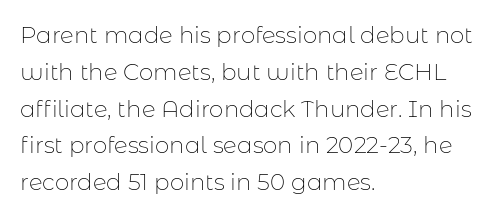
Q: Is the text bold? A: No.
Q: Is the text italic (slanted)? A: No, it is upright.
Q: Is the text underlined? A: No.
Q: How is the paragraph aligned? A: Left-aligned.
Q: Is the spacing between letters normal or unusually wide? A: Normal.
Q: Is the spacing between lines tight, normal or loose? A: Normal.
